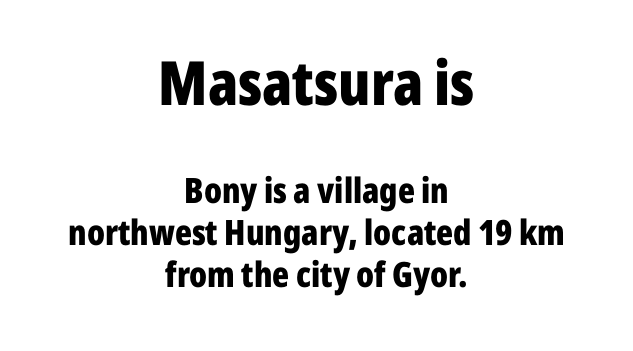
You can tell from the bare stems that sans-serif type was used. Both edges are ragged and mirror each other, which tells us the setting is centered. Proportional: the letters do not fall into vertical columns. In terms of letterspacing, this is plain default setting.
